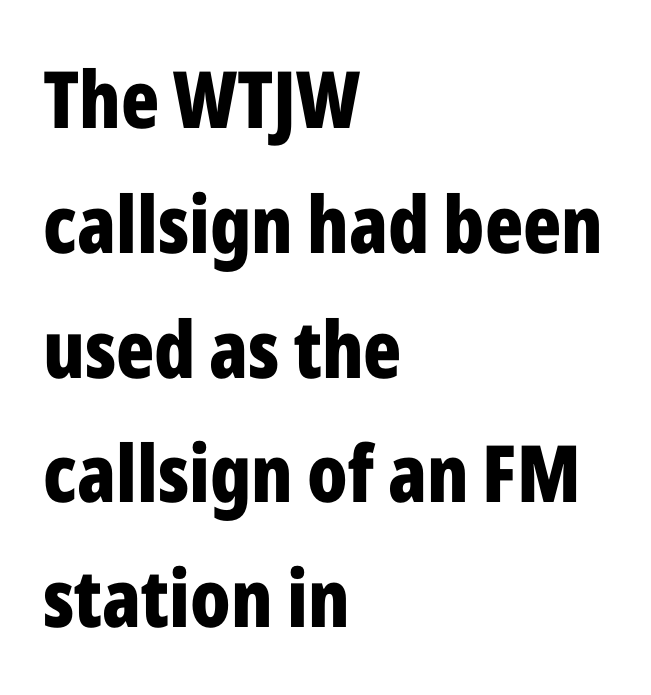
Successive baselines arrive at the customary interval. The lettering holds an erect, upright posture throughout. Bold? Absolutely — the strokes are thick and heavy. Caption: multi-line text, flush left, ragged right. No extra tracking has been applied to these lines.
